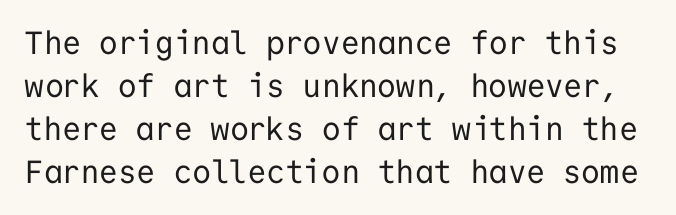
The image shows 32 px regular-weight sans-serif type, upright, monospaced; set normal line spacing (1.34x), normal letter spacing, not underlined; low stroke contrast and a medium x-height.
